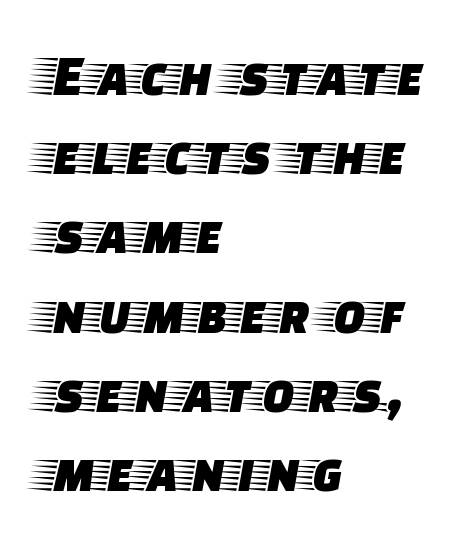
Note: serifs present on the glyphs. Does the copy run flush right? No — it runs flush left. This rendering leaves character spacing at its baseline value. Nobody drew a line under any word here.
